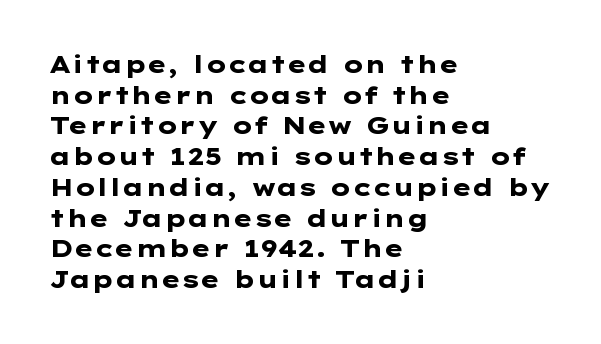
Summary of weight: heavy, a full bold. Tracking value appears to be zero — textbook default spacing. No italicization has been applied; the sample stays upright. The words here are not underlined. A normal amount of white space separates one row of letters from the next.
